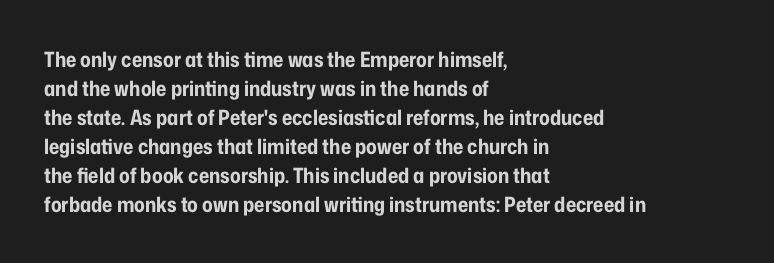
The lines are quadded left. These lines keep a tight, regular rhythm from letter to letter. The gap between lines stays unmarked. It's the straight-up-and-down kind of type. The rendering uses a moderate line-height, typical for paragraphs. Pretty heavy lettering here — definitely bold.
